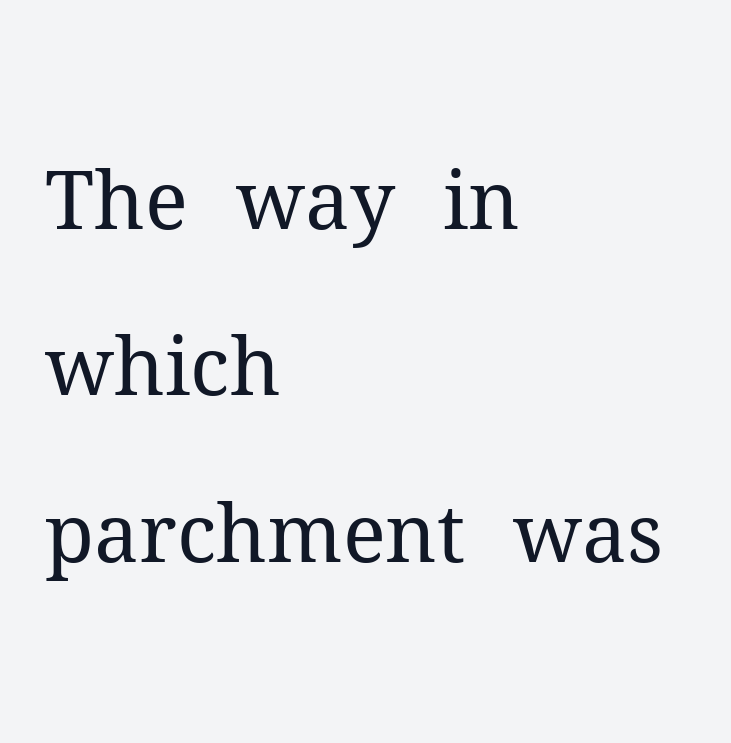
Q: Is the text bold? A: No.
Q: Is the text italic (slanted)? A: No, it is upright.
Q: Is the typeface a serif or a sans-serif typeface? A: Serif.
Q: Is the text underlined? A: No.
Q: How is the paragraph aligned? A: Left-aligned.
Q: Is the spacing between letters normal or unusually wide? A: Normal.
Q: Is the spacing between lines tight, normal or loose? A: Loose.
Q: Width (condensed, normal, or wide)? A: Normal.
Q: Stroke contrast? A: Medium.
Q: x-height? A: Medium.
Q: Monospaced? A: No.
